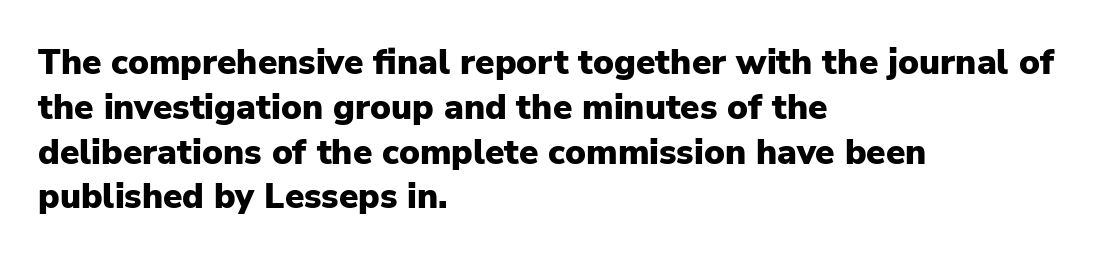
The image shows 35 px heavy sans-serif type, upright; set left-aligned, normal line spacing (1.28x), normal letter spacing, not underlined; low stroke contrast and a medium x-height.
